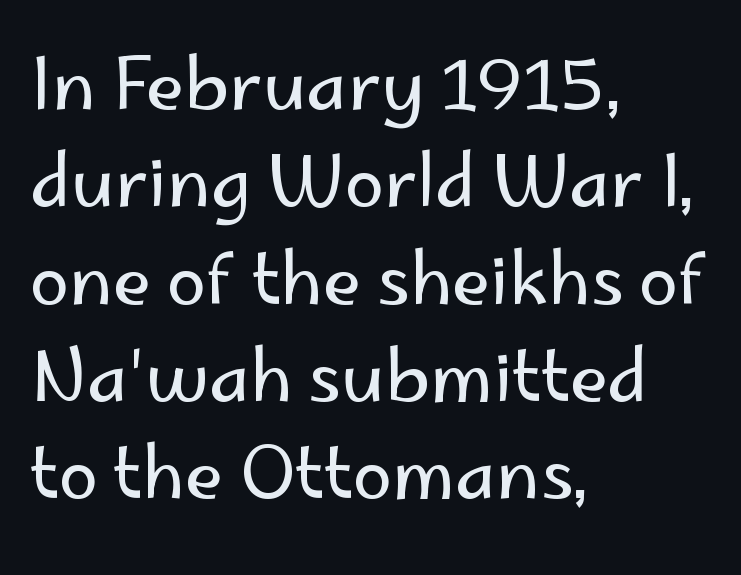
Letters have the restrained weight of plain body copy at most. Designer's note — italics off, roman on. This rendering employs a face without finishing strokes, i.e., a sans-serif. Leading: standard.
